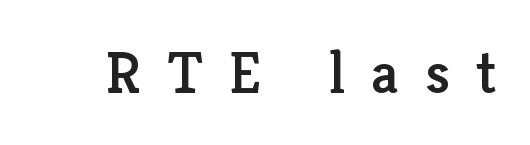
{"serif": "yes", "italic": "no", "width": "normal", "stroke_contrast": "low", "x_height": "medium", "monospaced": "no", "underline": "no", "letter_spacing": "wide", "letter_spacing_em": 0.44, "glyph_px": 60}
